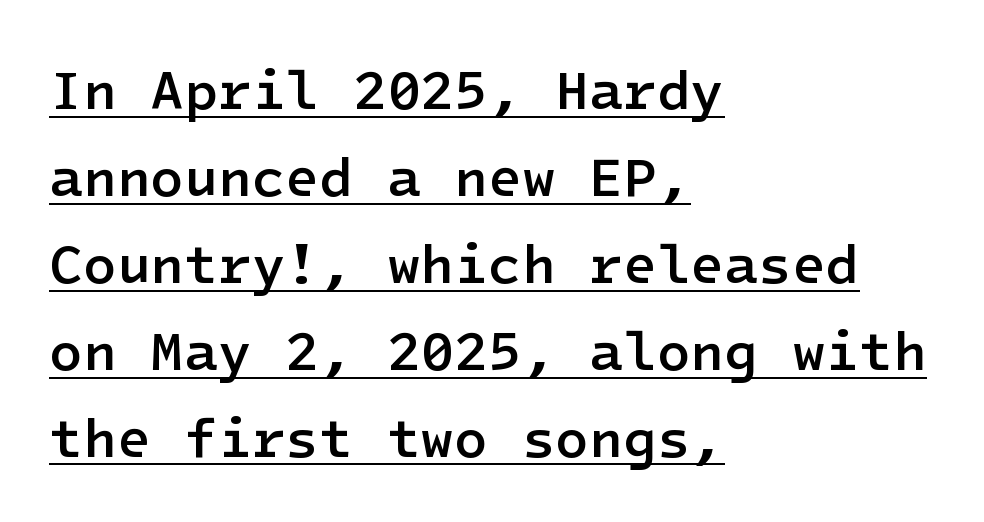
Q: Is the text bold? A: Semi-bold.
Q: Is the text italic (slanted)? A: No, it is upright.
Q: Is the typeface a serif or a sans-serif typeface? A: Sans-serif.
Q: Is the text underlined? A: Yes.
Q: How is the paragraph aligned? A: Left-aligned.
Q: Is the spacing between letters normal or unusually wide? A: Normal.
Q: Is the spacing between lines tight, normal or loose? A: Normal.
Q: Width (condensed, normal, or wide)? A: Normal.
Q: Stroke contrast? A: Low.
Q: x-height? A: Medium.
